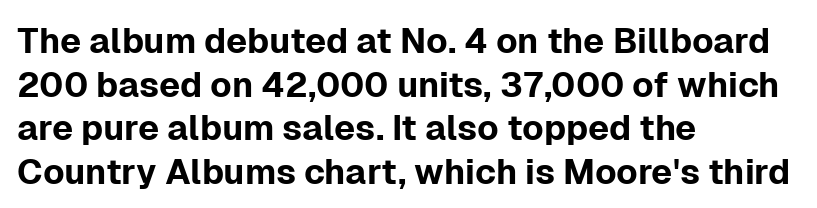
Where is the straight margin? On the left. The typeface chosen for these lines omits serifs. Underlining? Definitely not there. Each letter keeps its own natural width here, so spacing adapts to shape.
